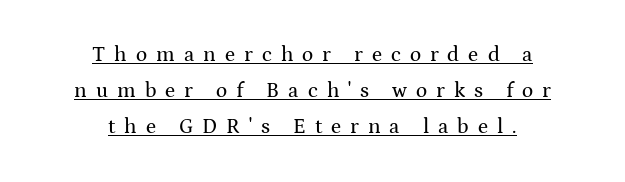
{"italic": "no", "underline": "yes", "align": "center", "line_spacing_ratio": 1.72, "letter_spacing": "wide", "letter_spacing_em": 0.43, "glyph_px": 21}
